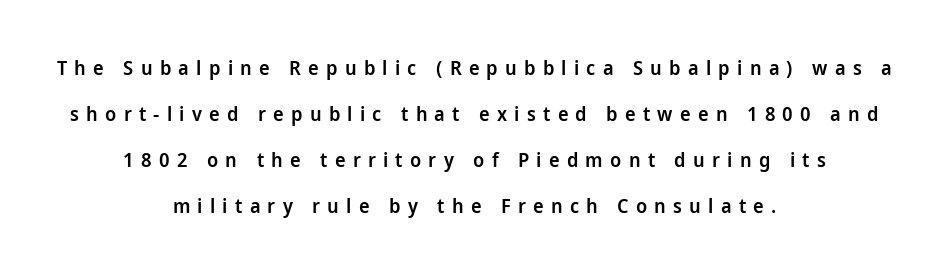
{"italic": "no", "bold": "semi", "underline": "no", "align": "center", "line_spacing": "loose", "line_spacing_ratio": 2.3, "letter_spacing": "wide", "letter_spacing_em": 0.36, "glyph_px": 20}
